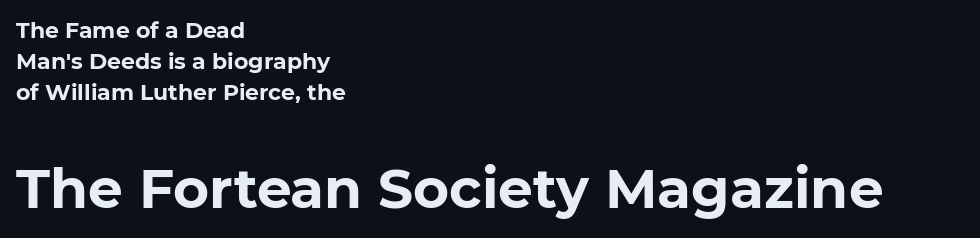
{"serif": "no", "bold": "yes", "weight": "bold", "width": "normal", "stroke_contrast": "low", "x_height": "medium", "monospaced": "no", "underline": "no", "align": "left", "line_spacing": "normal", "line_spacing_ratio": 1.42, "letter_spacing": "normal", "letter_spacing_em": 0.0, "larger_block": "second", "size_ratio": 2.5, "glyph_px": 55}
